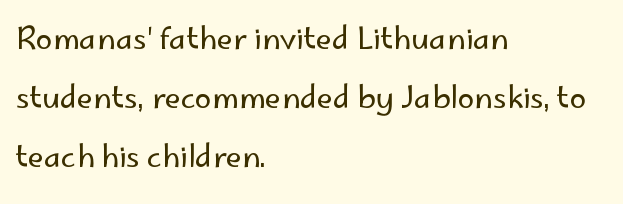
{"serif": "no", "italic": "no", "bold": "no", "weight": "regular", "width": "normal", "stroke_contrast": "low", "x_height": "small", "monospaced": "no", "underline": "no", "align": "left", "line_spacing": "loose", "line_spacing_ratio": 1.97, "letter_spacing": "normal", "letter_spacing_em": 0.0, "glyph_px": 30}
